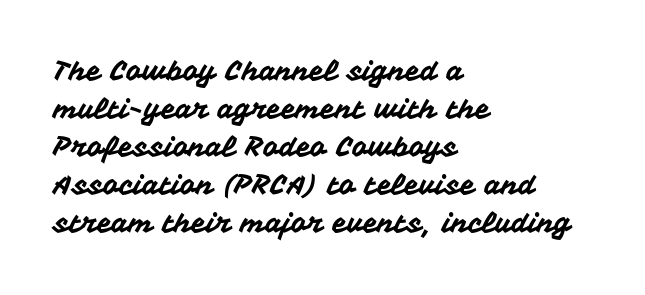
{"underline": "no", "align": "left", "line_spacing": "normal", "line_spacing_ratio": 1.41, "letter_spacing": "normal", "letter_spacing_em": 0.0, "glyph_px": 27}
